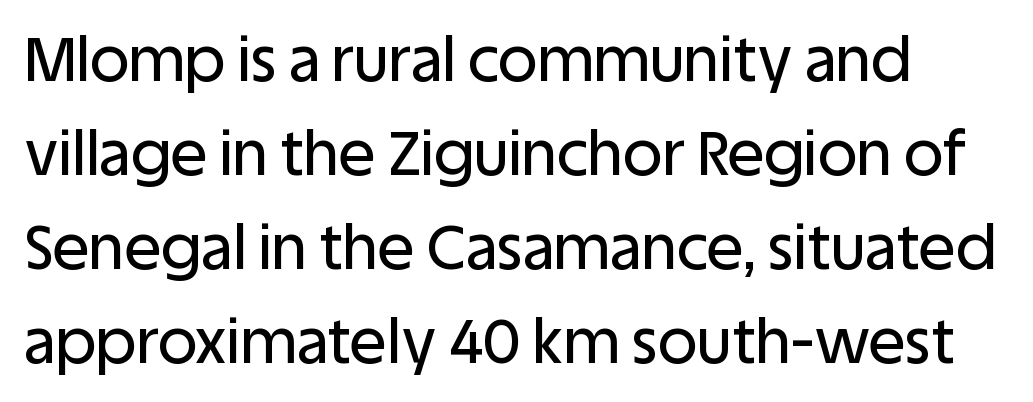
The letters sit at their default tracking, neither squeezed nor spread. Each letter keeps its own natural width here, so spacing adapts to shape. Clear beneath every line of the passage. Does the leading feel generous? No, just average.
